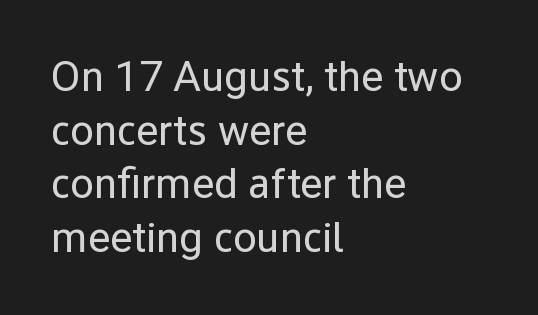
Q: Is the text bold? A: No.
Q: Is the text italic (slanted)? A: No, it is upright.
Q: Is the typeface a serif or a sans-serif typeface? A: Sans-serif.
Q: Is the text underlined? A: No.
Q: How is the paragraph aligned? A: Left-aligned.
Q: Is the spacing between letters normal or unusually wide? A: Normal.
Q: Is the spacing between lines tight, normal or loose? A: Normal.
Q: Width (condensed, normal, or wide)? A: Normal.
Q: Stroke contrast? A: Low.
Q: x-height? A: Medium.
Q: Monospaced? A: No.
